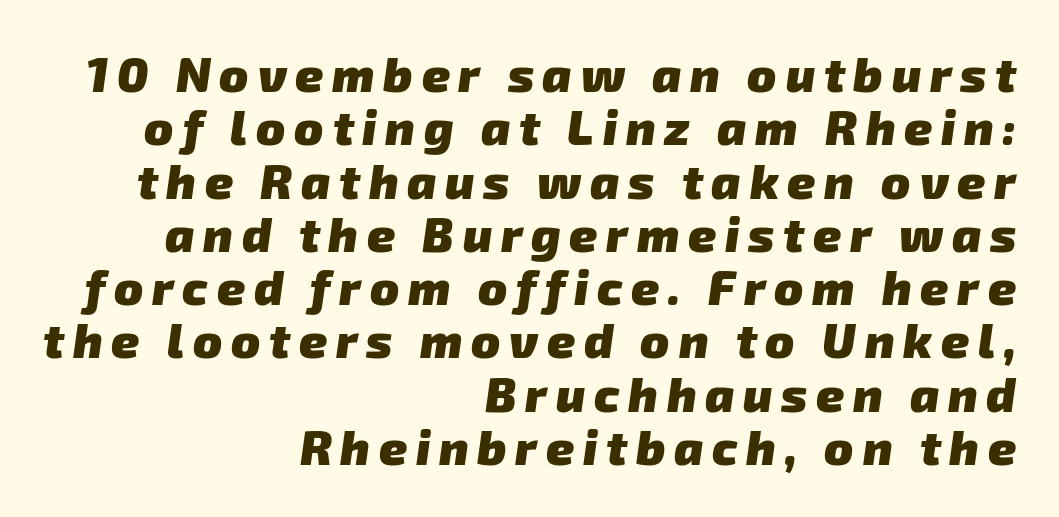
The letters carry no serifs — their stems end cleanly without finishing strokes. A dark, heavy texture on the line: the type is bold. Spacing verdict: proportional, widths tailored to each character. The area under the type is left untouched.
